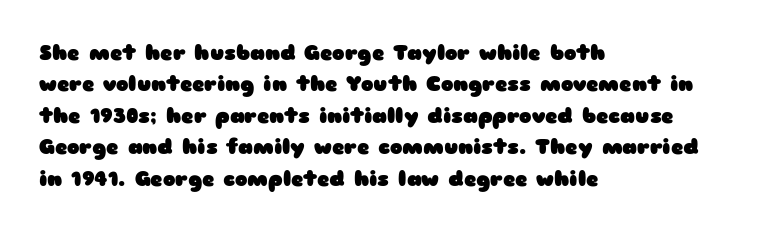
The image shows 21 px bold type, upright; set left-aligned, normal line spacing (1.5x), normal letter spacing, not underlined.
